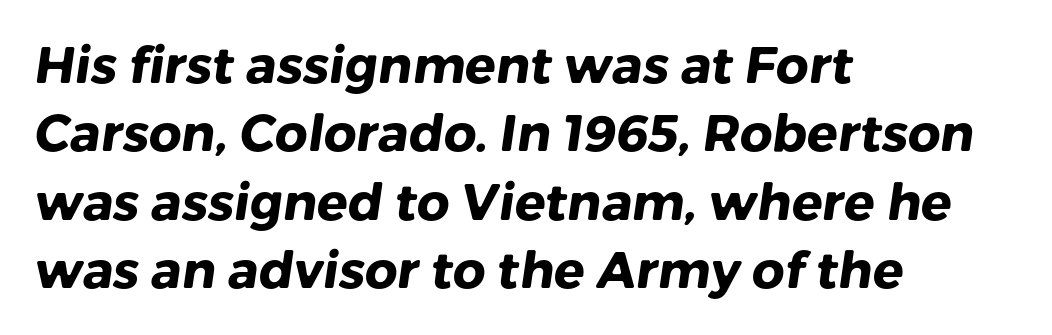
{"serif": "no", "bold": "yes", "weight": "heavy", "width": "normal", "stroke_contrast": "low", "x_height": "medium", "monospaced": "no", "underline": "no", "align": "left", "line_spacing": "normal", "line_spacing_ratio": 1.34, "letter_spacing": "normal", "letter_spacing_em": 0.0, "glyph_px": 51}
